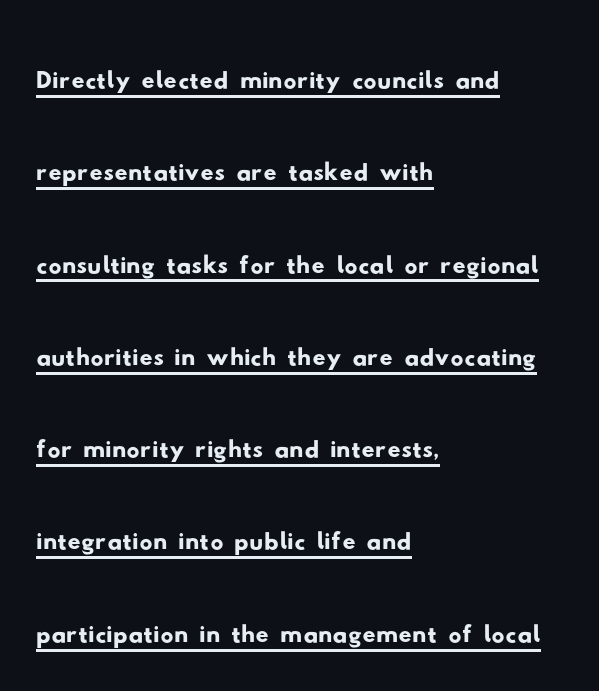
{"serif": "no", "width": "wide", "stroke_contrast": "low", "x_height": "small", "monospaced": "no", "underline": "yes", "align": "left", "line_spacing": "normal", "line_spacing_ratio": 1.42, "letter_spacing": "normal", "letter_spacing_em": 0.0, "glyph_px": 65}
